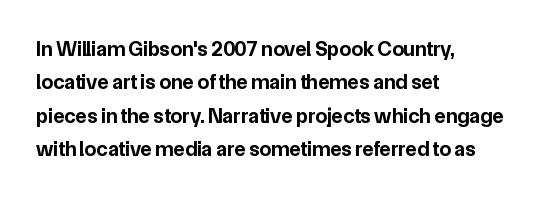
Q: Is the text bold? A: Yes.
Q: Is the text italic (slanted)? A: No, it is upright.
Q: Is the text underlined? A: No.
Q: How is the paragraph aligned? A: Left-aligned.
Q: Is the spacing between letters normal or unusually wide? A: Normal.
Q: Is the spacing between lines tight, normal or loose? A: Normal.
